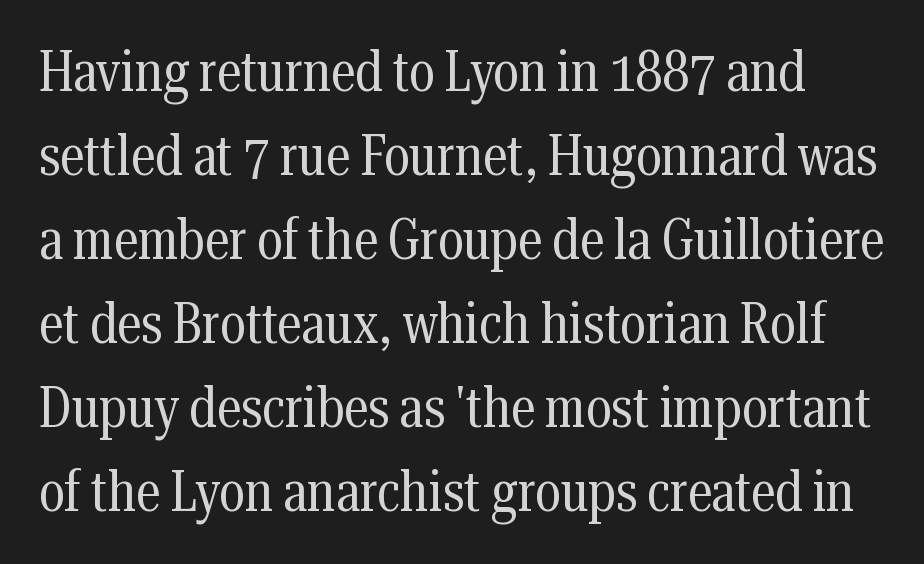
{"serif": "yes", "italic": "no", "bold": "no", "weight": "regular", "width": "condensed", "stroke_contrast": "medium", "x_height": "medium", "monospaced": "no", "underline": "no", "line_spacing": "normal", "line_spacing_ratio": 1.5, "letter_spacing": "normal", "letter_spacing_em": 0.0, "glyph_px": 56}
